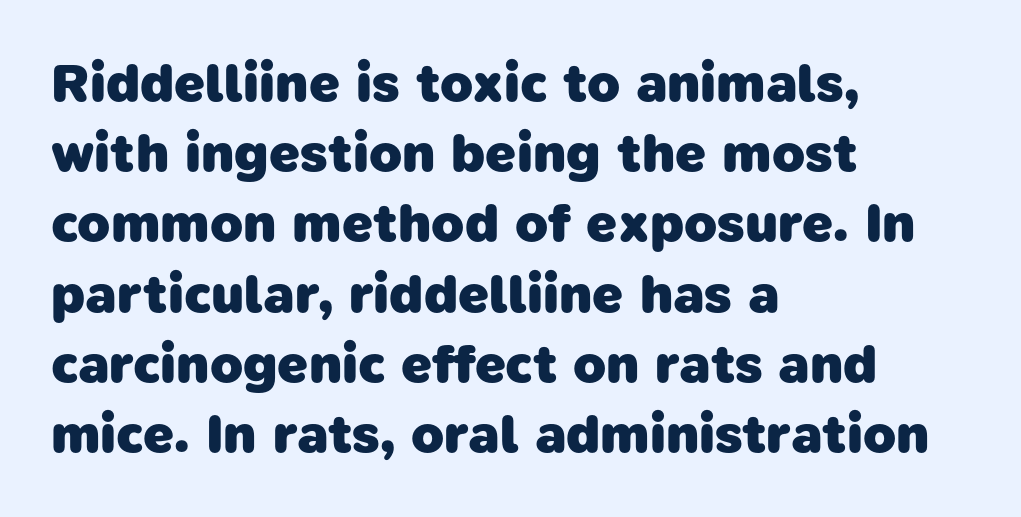
The image shows 54 px heavy sans-serif type; set left-aligned, normal line spacing (1.3x), normal letter spacing, not underlined; low stroke contrast and a medium x-height.
